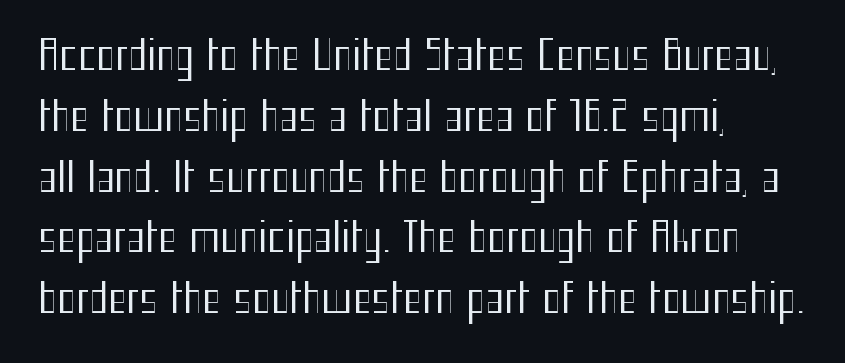
Short note: letters normally spaced. Is this a fixed-width face? No — the glyphs have proportional, varying widths. The typesetting does not lean heavy: it is not bold. Ascenders rise straight up at ninety degrees.
